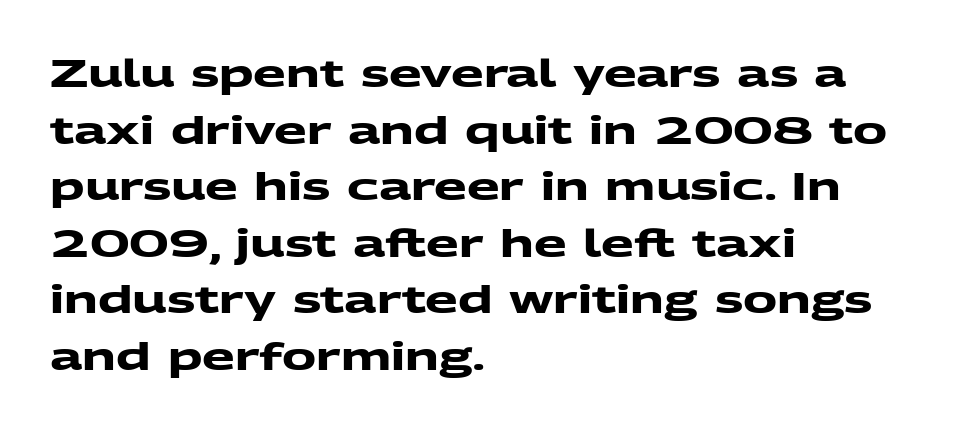
{"serif": "no", "bold": "yes", "weight": "heavy", "width": "wide", "stroke_contrast": "medium", "x_height": "medium", "monospaced": "no", "underline": "no", "align": "left", "line_spacing": "normal", "line_spacing_ratio": 1.49, "letter_spacing": "normal", "letter_spacing_em": 0.0, "glyph_px": 38}
